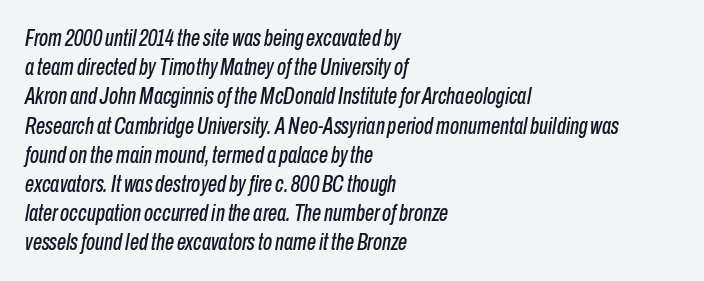
Q: Is the text italic (slanted)? A: Yes, it leans right by about 10 degrees.
Q: Is the text underlined? A: No.
Q: How is the paragraph aligned? A: Left-aligned.
Q: Is the spacing between letters normal or unusually wide? A: Normal.
Q: Is the spacing between lines tight, normal or loose? A: Normal.
